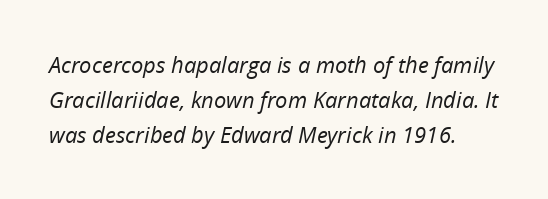
The gap between lines stays unmarked. Stems here are at most as thick as an everyday book face. Whoever set this chose a conventional vertical rhythm. These lines were composed using italics. There is no visible air inserted between adjacent glyphs.
